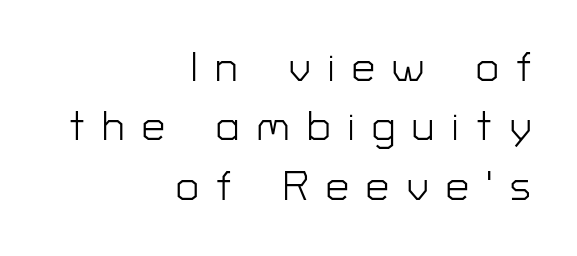
The image shows 41 px light sans-serif type, upright; set right-aligned, normal line spacing (1.45x), unusually wide letter spacing (+0.43 em), not underlined; low stroke contrast and a medium x-height.
